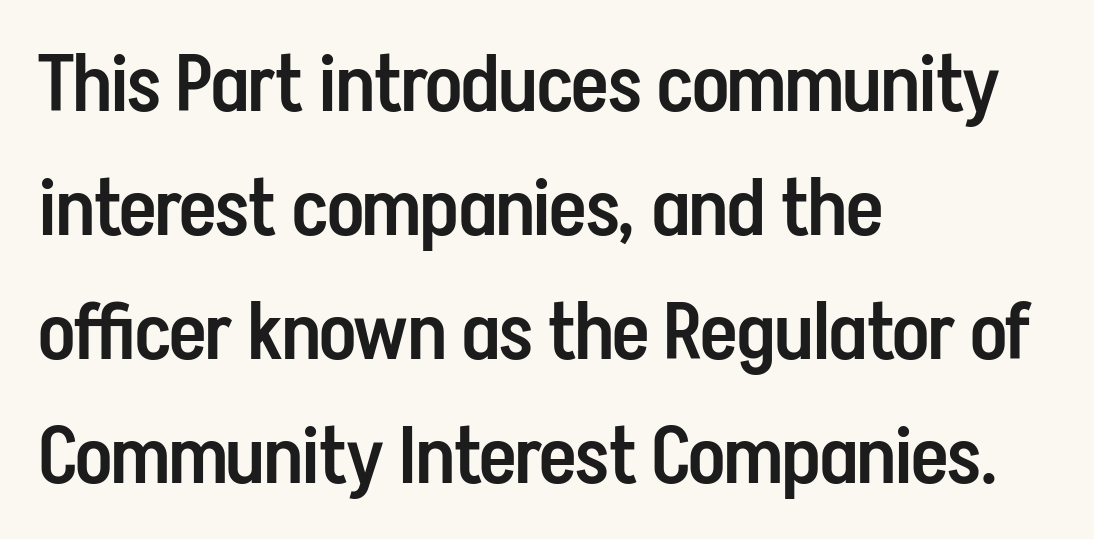
{"serif": "no", "italic": "no", "bold": "semi", "weight": "semibold", "width": "condensed", "stroke_contrast": "low", "x_height": "medium", "monospaced": "no", "underline": "no", "align": "left", "line_spacing": "normal", "line_spacing_ratio": 1.57, "letter_spacing": "normal", "letter_spacing_em": 0.0, "glyph_px": 79}
